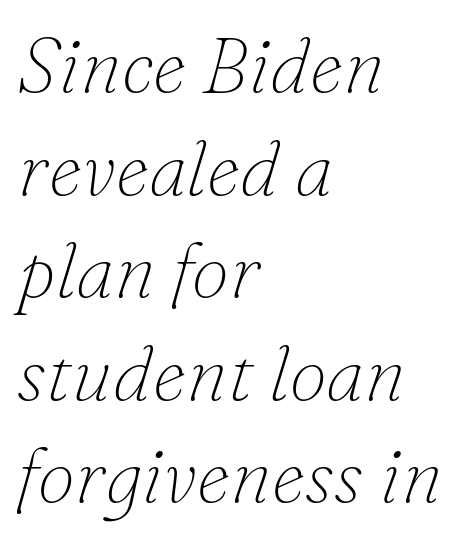
{"serif": "yes", "italic": "yes", "lean": "right", "slant_degrees": 16, "bold": "no", "weight": "thin", "width": "normal", "stroke_contrast": "low", "x_height": "small", "monospaced": "no", "underline": "no", "align": "left", "line_spacing": "normal", "line_spacing_ratio": 1.35, "letter_spacing": "normal", "letter_spacing_em": 0.0, "glyph_px": 76}
